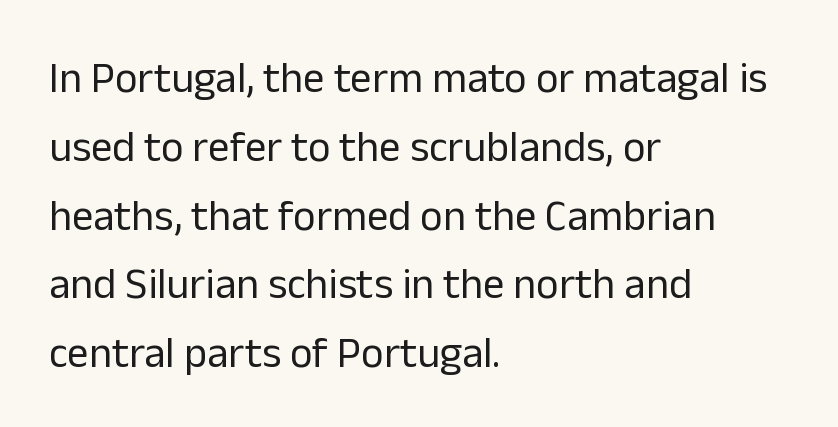
Q: Is the text bold? A: No.
Q: Is the text italic (slanted)? A: No, it is upright.
Q: Is the typeface a serif or a sans-serif typeface? A: Sans-serif.
Q: Is the text underlined? A: No.
Q: How is the paragraph aligned? A: Left-aligned.
Q: Is the spacing between letters normal or unusually wide? A: Normal.
Q: Is the spacing between lines tight, normal or loose? A: Normal.
Q: Width (condensed, normal, or wide)? A: Normal.
Q: Stroke contrast? A: Low.
Q: x-height? A: Medium.
Q: Monospaced? A: No.
